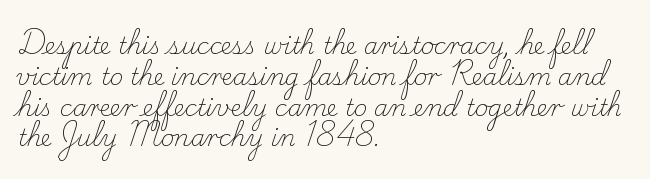
Descenders are the only things crossing below the line. The font sits on the lighter half of the weight spectrum, regular included. Does the copy run flush right? No — it runs flush left. Vertically, the passage feels balanced, rows spaced as you'd expect.
